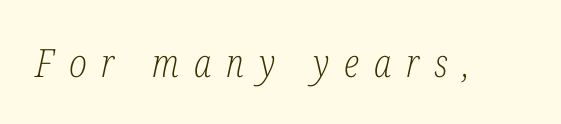
Q: Is the text bold? A: No.
Q: Is the text italic (slanted)? A: Yes, it leans right by about 12 degrees.
Q: Is the typeface a serif or a sans-serif typeface? A: Serif.
Q: Is the text underlined? A: No.
Q: Is the spacing between letters normal or unusually wide? A: Unusually wide.
Q: Width (condensed, normal, or wide)? A: Condensed.
Q: Stroke contrast? A: Low.
Q: x-height? A: Medium.
Q: Monospaced? A: No.
